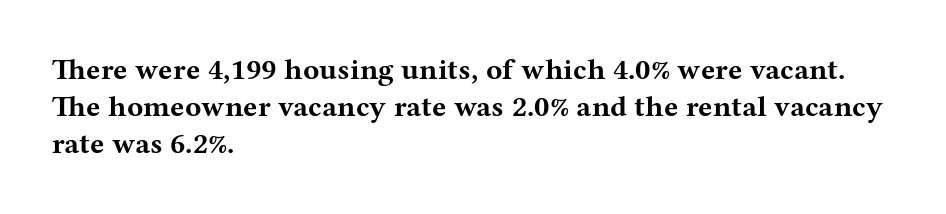
The image shows 30 px bold, wide serif type, upright; set left-aligned, line spacing 1.24x, normal letter spacing, not underlined; medium stroke contrast and a medium x-height.
